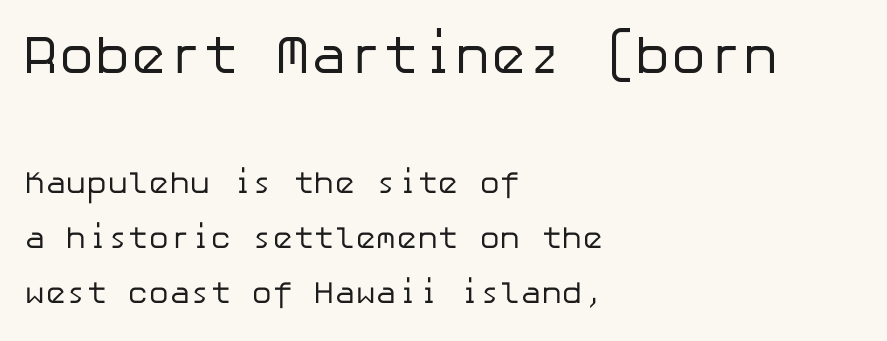
{"serif": "no", "italic": "no", "bold": "no", "weight": "regular", "width": "normal", "stroke_contrast": "low", "x_height": "medium", "underline": "no", "align": "left", "line_spacing_ratio": 1.77, "letter_spacing": "normal", "letter_spacing_em": 0.0, "larger_block": "first", "size_ratio": 1.74, "glyph_px": 54}
